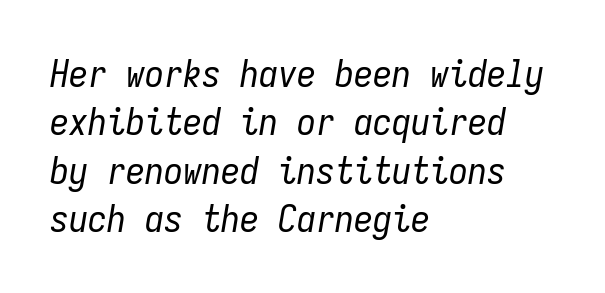
Leftover space on each line is placed entirely after the last word. There's an unmistakable incline to the writing here. This sample keeps an unexceptional amount of space between lines. Type without underlining. Letter spacing: default. Weight: regular or lighter.
